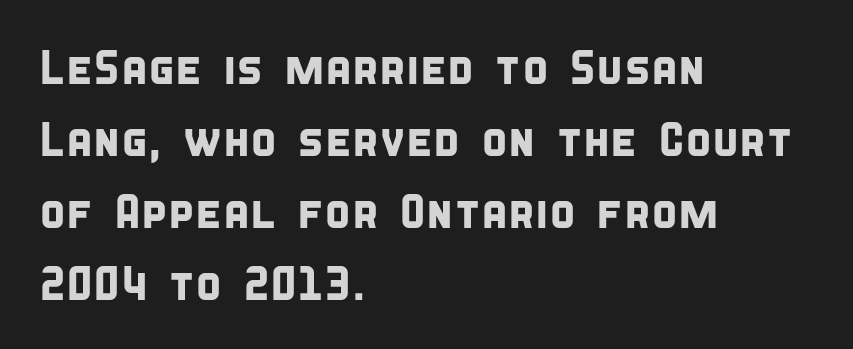
The image shows 48 px condensed sans-serif type; set left-aligned, normal line spacing (1.5x), normal letter spacing, not underlined; low stroke contrast and a large x-height.
